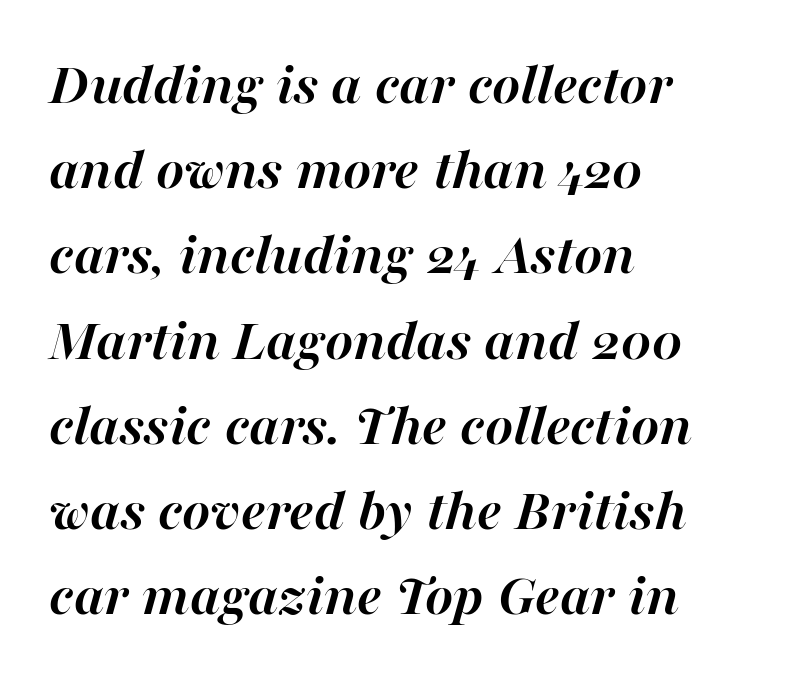
{"italic": "yes", "lean": "right", "slant_degrees": 16, "bold": "yes", "weight": "semibold", "width": "normal", "stroke_contrast": "high", "x_height": "medium", "monospaced": "no", "underline": "no", "align": "left", "line_spacing": "normal", "line_spacing_ratio": 1.42, "letter_spacing": "normal", "letter_spacing_em": 0.0, "glyph_px": 60}
